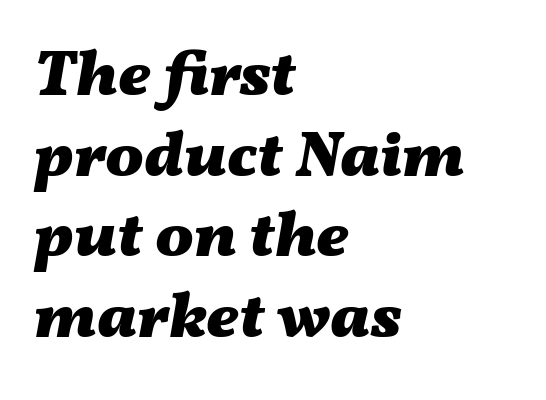
The image shows 64 px heavy, wide type, italic (leaning right); set left-aligned, normal line spacing (1.26x), normal letter spacing, not underlined; medium stroke contrast and a medium x-height.
